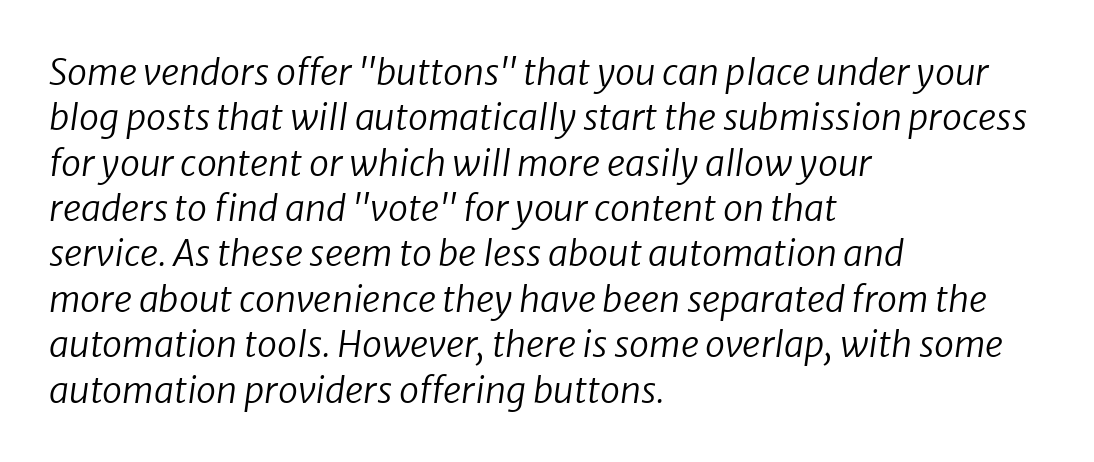
{"serif": "no", "bold": "no", "weight": "regular", "width": "normal", "stroke_contrast": "low", "x_height": "medium", "monospaced": "no", "underline": "no", "align": "left", "line_spacing": "normal", "line_spacing_ratio": 1.26, "letter_spacing": "normal", "letter_spacing_em": 0.0, "glyph_px": 36}
